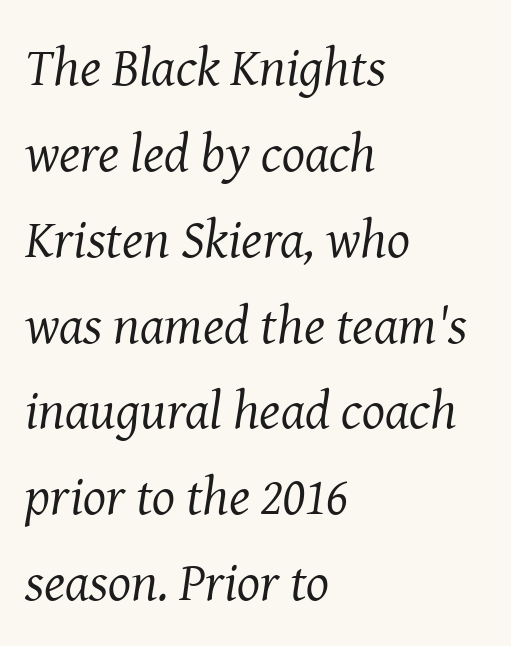
Q: Is the text bold? A: No.
Q: Is the text italic (slanted)? A: Yes, it leans right by about 8 degrees.
Q: Is the typeface a serif or a sans-serif typeface? A: Serif.
Q: Is the text underlined? A: No.
Q: How is the paragraph aligned? A: Left-aligned.
Q: Is the spacing between letters normal or unusually wide? A: Normal.
Q: Is the spacing between lines tight, normal or loose? A: Normal.
Q: Width (condensed, normal, or wide)? A: Normal.
Q: Stroke contrast? A: Medium.
Q: x-height? A: Medium.
Q: Monospaced? A: No.
